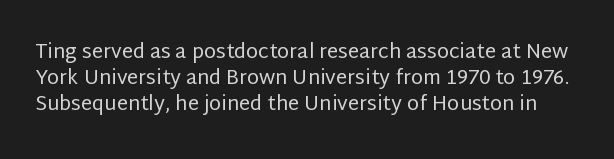
{"italic": "no", "bold": "no", "underline": "no", "line_spacing": "normal", "line_spacing_ratio": 1.3, "letter_spacing": "normal", "letter_spacing_em": 0.0, "glyph_px": 20}
